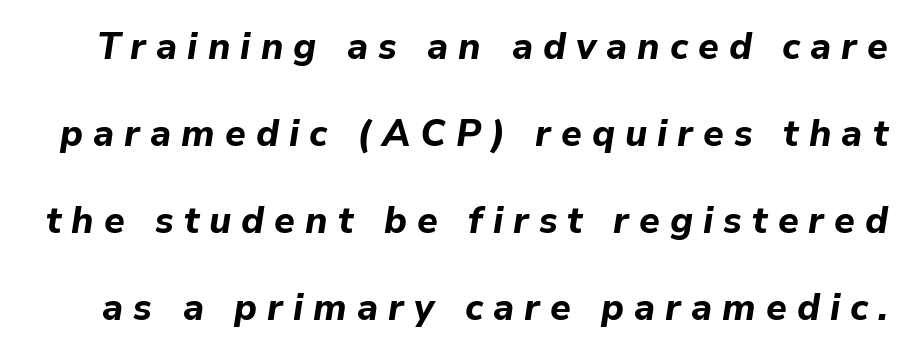
Q: Is the text bold? A: Yes.
Q: Is the text italic (slanted)? A: Yes, it leans right by about 9 degrees.
Q: Is the text underlined? A: No.
Q: Is the spacing between letters normal or unusually wide? A: Unusually wide.
Q: Is the spacing between lines tight, normal or loose? A: Loose.
Q: Width (condensed, normal, or wide)? A: Normal.
Q: Stroke contrast? A: Low.
Q: x-height? A: Medium.
Q: Monospaced? A: No.
